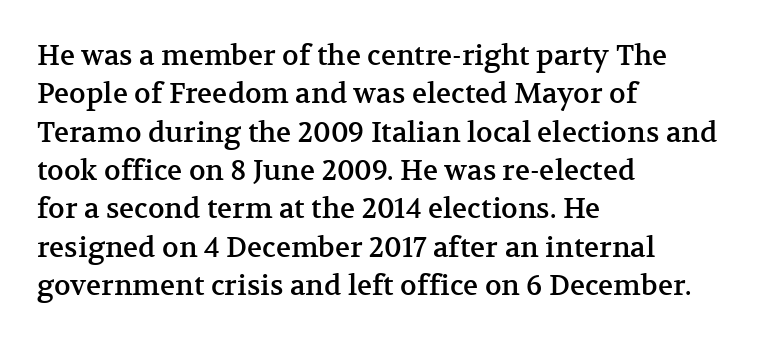
The image shows 28 px serif type, upright; set left-aligned, normal line spacing (1.37x), normal letter spacing, not underlined; medium stroke contrast and a medium x-height.
